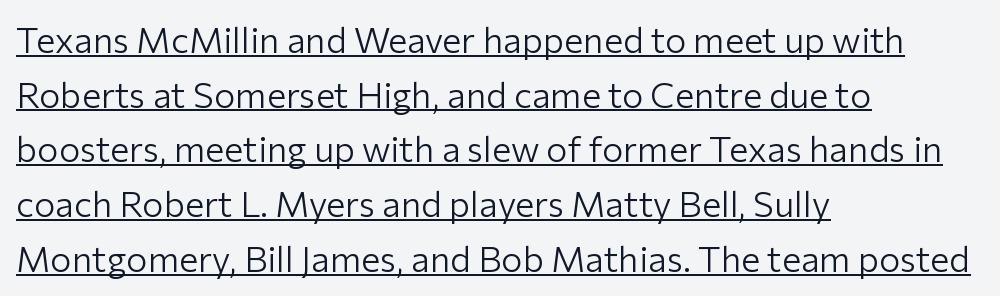
Glance below the letters and you will spot a drawn line. Bold? No — there's no thickening of the strokes. This sample is left-justified, so line endings fall wherever the words run out. The passage shown is typed in a proportional face where columns would drift. Every stem runs plumb, perpendicular to the baseline. Here the glyphs are tracked normally, forming tight word shapes.
